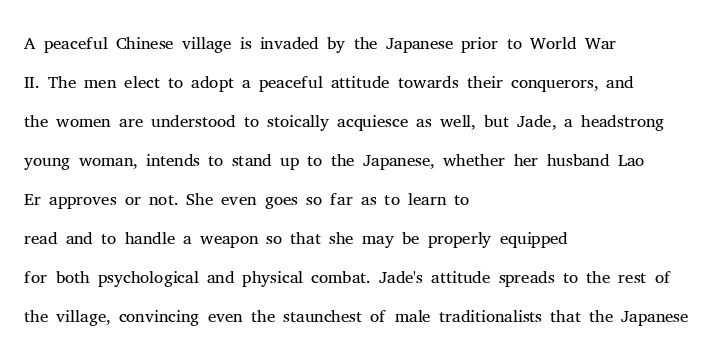
The image shows 26 px text type, upright; set left-aligned, normal line spacing (1.5x), normal letter spacing, not underlined.
